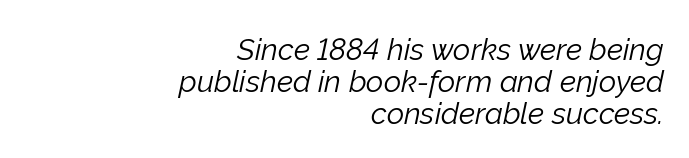
{"italic": "yes", "lean": "right", "slant_degrees": 12, "bold": "no", "weight": "light", "width": "normal", "stroke_contrast": "low", "x_height": "medium", "monospaced": "no", "underline": "no", "align": "right", "line_spacing": "tight", "line_spacing_ratio": 1.07, "letter_spacing": "normal", "letter_spacing_em": 0.0, "glyph_px": 30}
